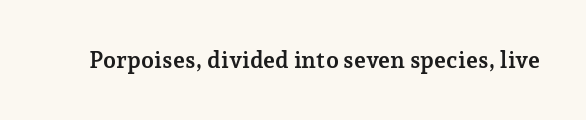
The image shows 23 px bold type, upright; set normal letter spacing, not underlined.
